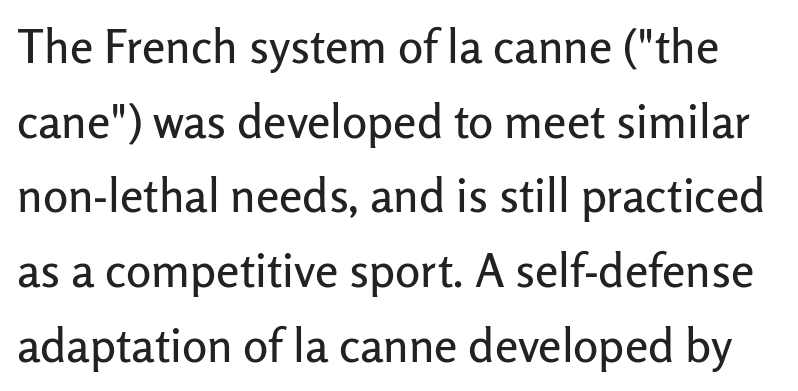
Inter-character spacing is left at the font's built-in metrics. The lettering stays uniformly vertical, giving the passage a roman look. Words float on clear page, feet unadorned. Rows of type keep a routine distance in the vertical direction. Spacing verdict: proportional, widths tailored to each character.
